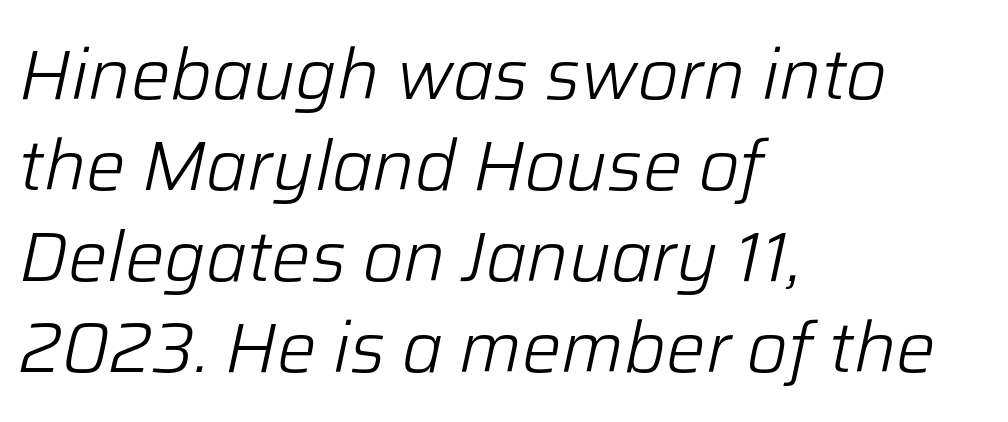
{"italic": "yes", "lean": "right", "slant_degrees": 12, "bold": "no", "weight": "light", "width": "normal", "stroke_contrast": "low", "x_height": "medium", "monospaced": "no", "underline": "no", "align": "left", "line_spacing": "normal", "line_spacing_ratio": 1.3, "letter_spacing": "normal", "letter_spacing_em": 0.0, "glyph_px": 70}
